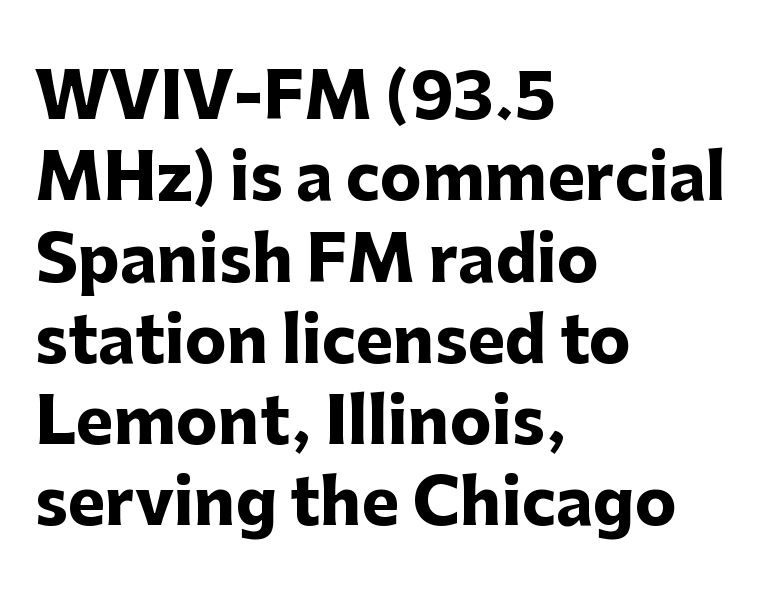
These lines keep a tight, regular rhythm from letter to letter. Do the characters align in a grid? No, the font is proportional. A bare baseline throughout the passage. Stroke thickness is high; the sample reads as a true bold.
